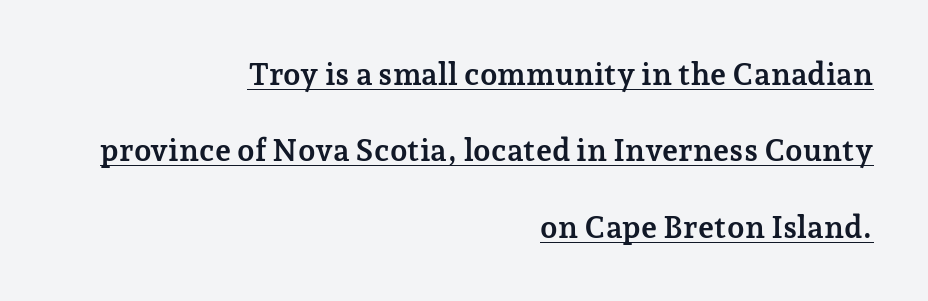
{"serif": "yes", "italic": "no", "bold": "yes", "weight": "semibold", "width": "normal", "stroke_contrast": "low", "x_height": "medium", "monospaced": "no", "underline": "yes", "align": "right", "line_spacing": "loose", "line_spacing_ratio": 2.46, "letter_spacing": "normal", "letter_spacing_em": 0.0, "glyph_px": 31}
